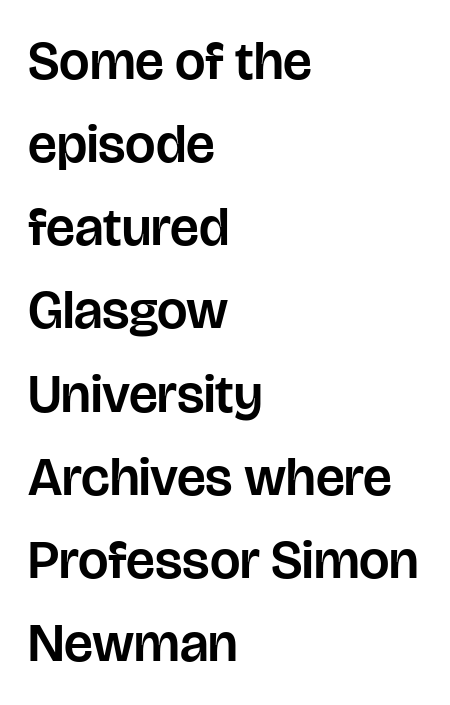
When letters stand straight like this, we call the style roman or upright. Each line starts at the same left margin while the right side varies. The rendering uses natural spacing where letterforms have individual widths. Beneath every word, the page is bare.
